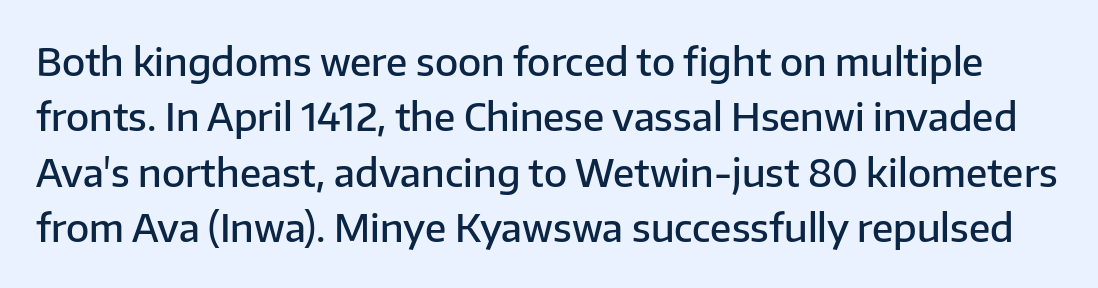
Characters remain perfectly vertical along every line. The glyphs are unaccompanied by any horizontal stroke below them. Proportional: the letters do not fall into vertical columns. The leading is moderate, giving the passage an even texture. The face used here is a sans, in the tradition of grotesques and geometrics.
